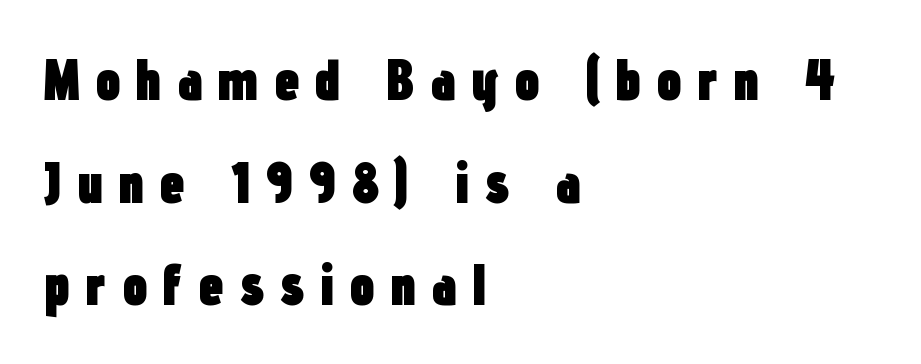
Stroke thickness is high; the sample reads as a true bold. The rag falls on the right side of this text block. Regarding serifs, this sample does without them. Between one letter and the next there's a generous, obvious gap. These lines are rendered in a variable-pitch font. The type sits square on the baseline with zero lean.
